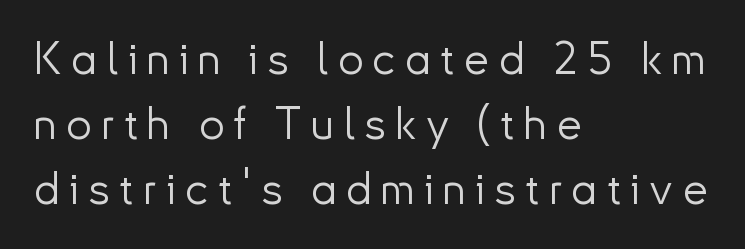
Q: Is the text bold? A: No.
Q: Is the text italic (slanted)? A: No, it is upright.
Q: Is the typeface a serif or a sans-serif typeface? A: Sans-serif.
Q: Is the text underlined? A: No.
Q: How is the paragraph aligned? A: Left-aligned.
Q: Is the spacing between letters normal or unusually wide? A: Unusually wide.
Q: Is the spacing between lines tight, normal or loose? A: Normal.
Q: Width (condensed, normal, or wide)? A: Normal.
Q: Stroke contrast? A: Low.
Q: x-height? A: Small.
Q: Monospaced? A: No.
